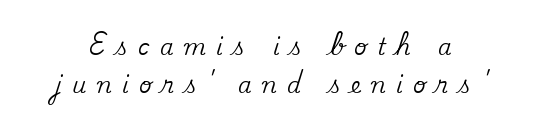
The image shows 22 px text type; set line spacing 1.73x, unusually wide letter spacing (+0.47 em), not underlined.
